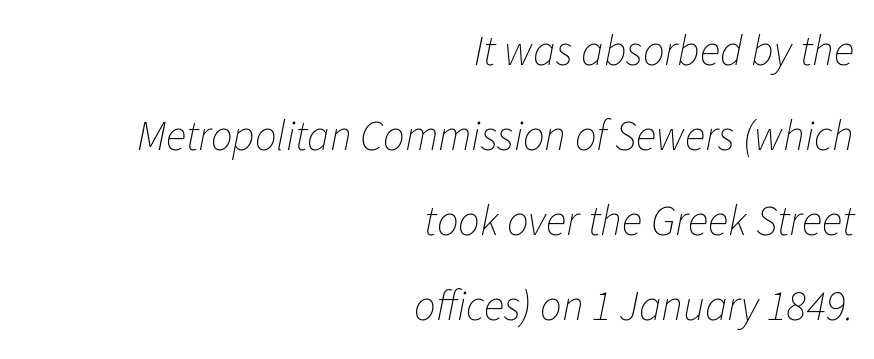
Quick note: interline space is abundant. Is this a fixed-width face? No — the glyphs have proportional, varying widths. Vertical stems look standard width or narrower in stroke. The typesetter chose a ragged-left arrangement here.
